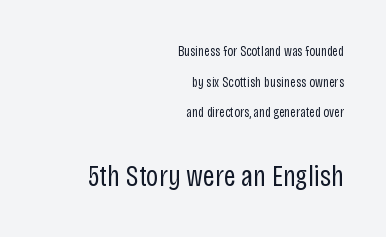
{"serif": "no", "italic": "no", "bold": "no", "weight": "regular", "width": "condensed", "stroke_contrast": "low", "x_height": "large", "monospaced": "no", "underline": "no", "align": "right", "line_spacing": "loose", "line_spacing_ratio": 2.18, "letter_spacing": "normal", "letter_spacing_em": 0.0, "larger_block": "second", "size_ratio": 2.14, "glyph_px": 30}
